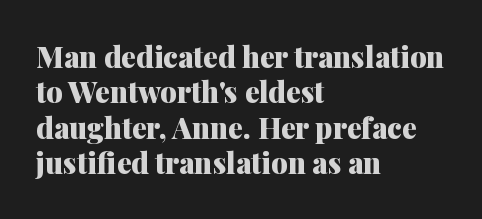
{"serif": "yes", "italic": "no", "bold": "yes", "weight": "heavy", "width": "normal", "stroke_contrast": "medium", "x_height": "medium", "monospaced": "no", "underline": "no", "align": "left", "line_spacing_ratio": 1.22, "letter_spacing": "normal", "letter_spacing_em": 0.0, "glyph_px": 29}
